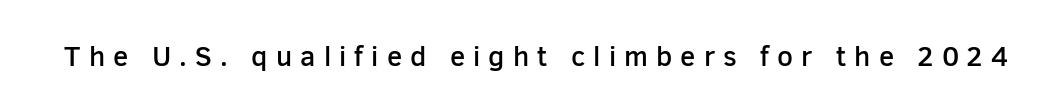
{"serif": "no", "italic": "no", "bold": "semi", "weight": "semibold", "width": "normal", "stroke_contrast": "low", "x_height": "medium", "monospaced": "no", "underline": "no", "letter_spacing": "wide", "letter_spacing_em": 0.29, "glyph_px": 28}
